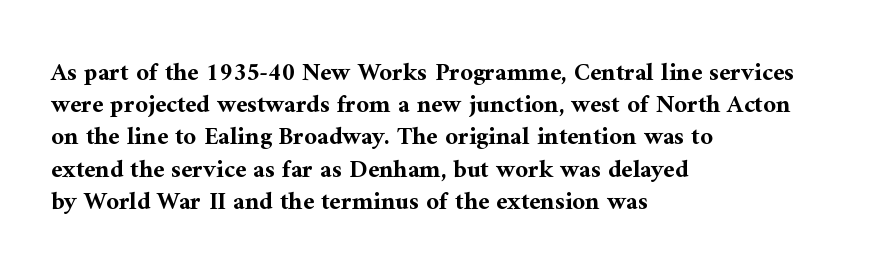
The image shows 25 px bold type, upright; set left-aligned, normal line spacing (1.29x), normal letter spacing, not underlined.
